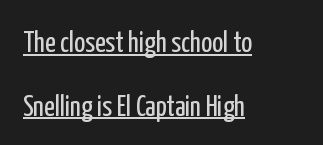
{"serif": "no", "italic": "no", "bold": "no", "weight": "regular", "width": "condensed", "stroke_contrast": "low", "x_height": "medium", "monospaced": "no", "underline": "yes", "align": "left", "line_spacing": "loose", "line_spacing_ratio": 2.2, "letter_spacing": "normal", "letter_spacing_em": 0.0, "glyph_px": 29}
